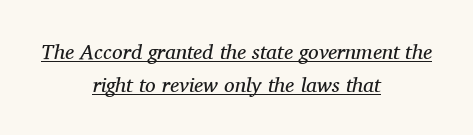
A typesetter would call this leading conventional body-copy spacing. Leftover space on each line is divided equally before and after the words. Counters stay open thanks to moderate or lighter strokes. Honestly, the underline is the first thing you notice here.
